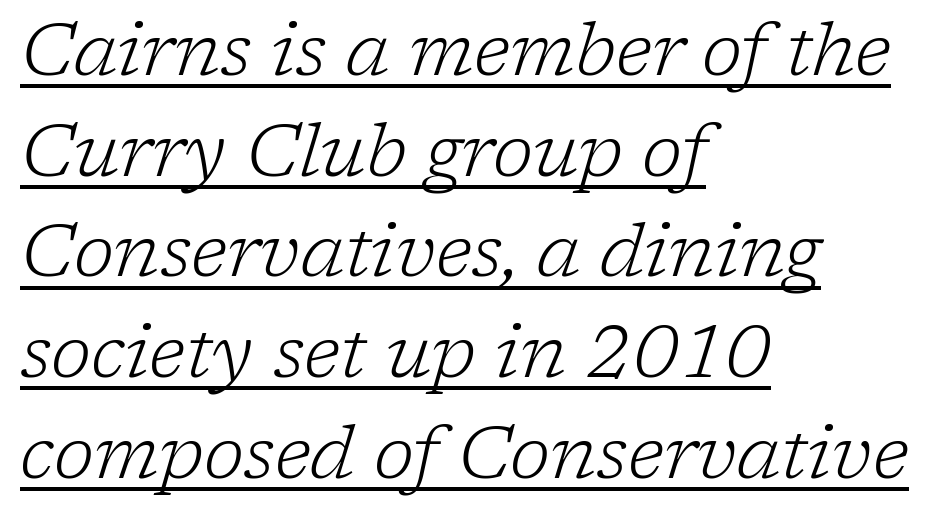
{"serif": "yes", "italic": "yes", "lean": "right", "slant_degrees": 17, "bold": "no", "weight": "light", "width": "normal", "stroke_contrast": "low", "x_height": "medium", "monospaced": "no", "underline": "yes", "align": "left", "line_spacing": "normal", "line_spacing_ratio": 1.36, "letter_spacing": "normal", "letter_spacing_em": 0.0, "glyph_px": 74}
